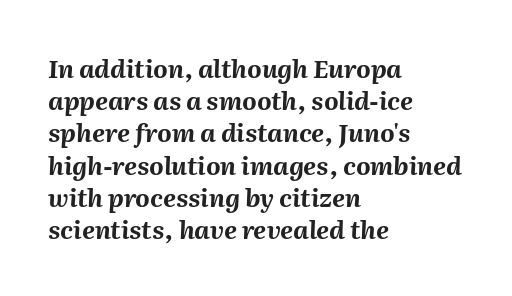
Q: Is the text bold? A: Yes.
Q: Is the text italic (slanted)? A: Yes, it leans right by about 2 degrees.
Q: Is the text underlined? A: No.
Q: How is the paragraph aligned? A: Left-aligned.
Q: Is the spacing between letters normal or unusually wide? A: Normal.
Q: Is the spacing between lines tight, normal or loose? A: Normal.
